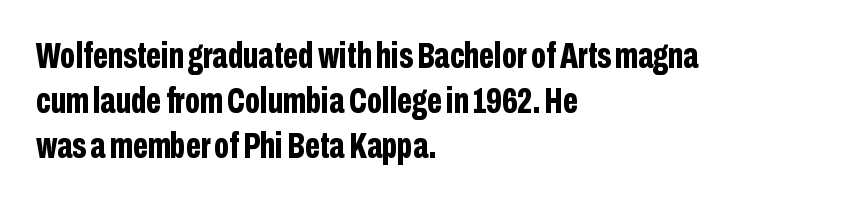
{"serif": "no", "italic": "no", "bold": "yes", "weight": "bold", "width": "condensed", "stroke_contrast": "low", "x_height": "medium", "monospaced": "no", "underline": "no", "align": "left", "line_spacing": "normal", "line_spacing_ratio": 1.25, "letter_spacing": "normal", "letter_spacing_em": 0.0, "glyph_px": 36}
